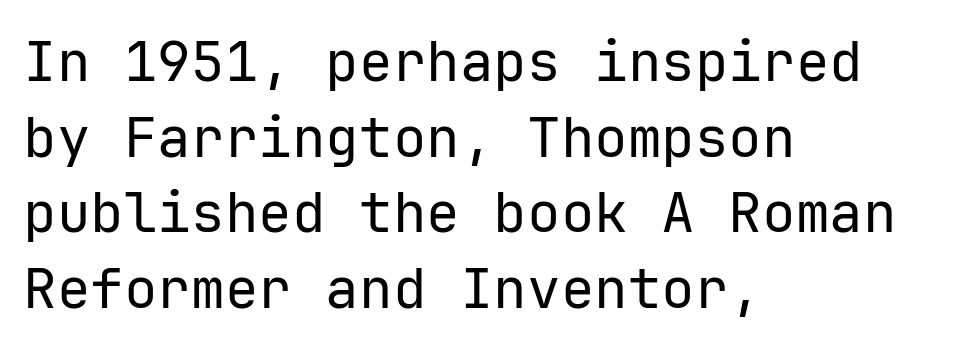
{"serif": "no", "italic": "no", "bold": "no", "weight": "regular", "width": "normal", "stroke_contrast": "low", "x_height": "medium", "monospaced": "yes", "underline": "no", "align": "left", "line_spacing": "normal", "line_spacing_ratio": 1.35, "letter_spacing": "normal", "letter_spacing_em": 0.0, "glyph_px": 56}
